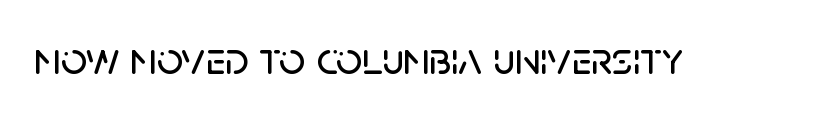
The image shows 46 px sans-serif type, upright; set normal letter spacing, not underlined; low stroke contrast and a large x-height.
